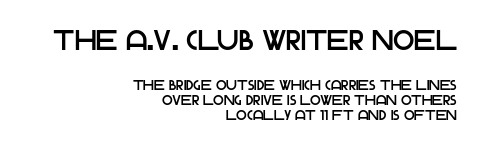
If you squint, the top block still reads clearly — it's the larger of the two. Are there feet on the stems? There aren't — it's a sans. Here the designer chose a conventional face with non-uniform glyph widths. Tightly led — the rows are bunched.
